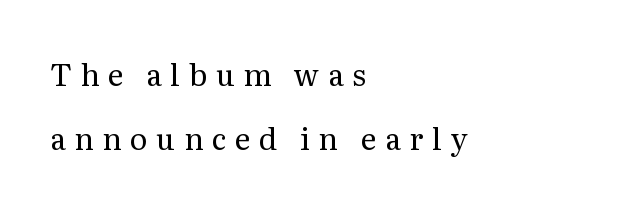
{"serif": "yes", "italic": "no", "bold": "no", "weight": "regular", "width": "normal", "stroke_contrast": "medium", "x_height": "medium", "monospaced": "no", "underline": "no", "align": "left", "line_spacing": "loose", "line_spacing_ratio": 2.12, "letter_spacing": "wide", "letter_spacing_em": 0.28, "glyph_px": 30}
